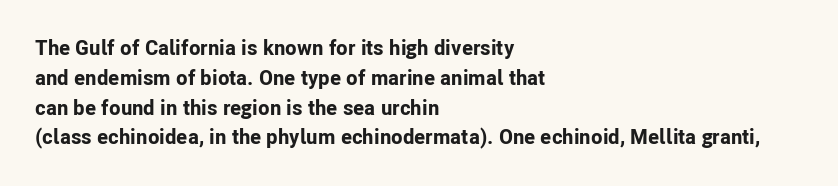
A bare baseline throughout the passage. Heavy-handed strokes throughout: this text is bold. Style check: upright. The setting favours the left margin, as ordinary paragraphs usually do. How are the letters spaced? Ordinarily, with no added tracking.
